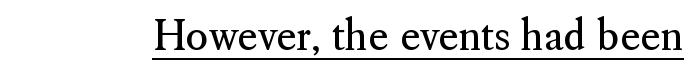
Q: Is the text bold? A: No.
Q: Is the text italic (slanted)? A: No, it is upright.
Q: Is the typeface a serif or a sans-serif typeface? A: Serif.
Q: Is the text underlined? A: Yes.
Q: Is the spacing between letters normal or unusually wide? A: Normal.
Q: Width (condensed, normal, or wide)? A: Normal.
Q: Stroke contrast? A: Medium.
Q: x-height? A: Small.
Q: Monospaced? A: No.
